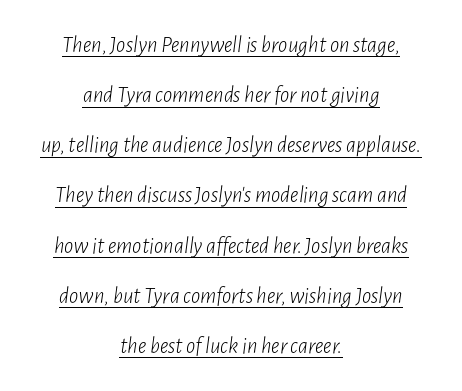
The image shows 23 px text type, italic (leaning right); set centered, loose line spacing (2.18x), normal letter spacing, underlined.
